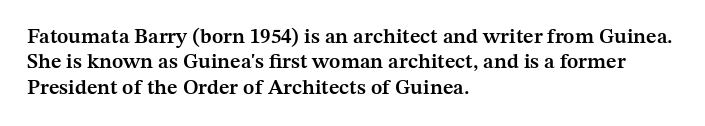
{"italic": "no", "bold": "semi", "underline": "no", "align": "left", "line_spacing_ratio": 1.21, "letter_spacing": "normal", "letter_spacing_em": 0.0, "glyph_px": 21}
